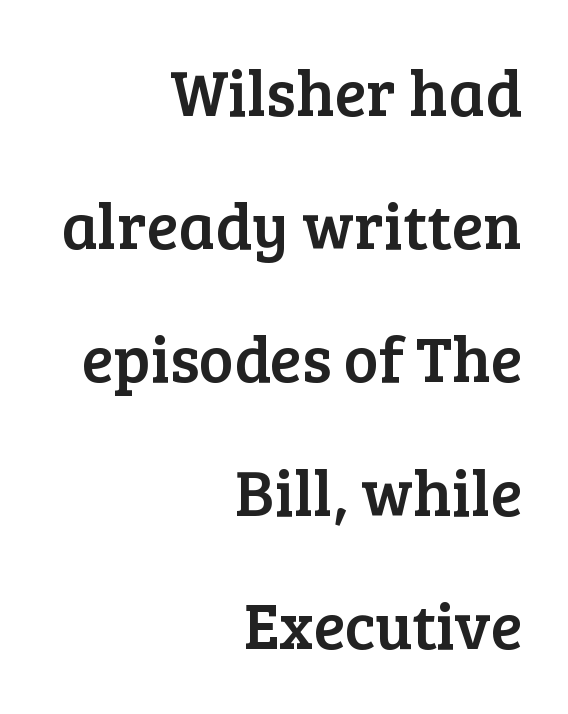
Lines of text with bare space underneath. These lines stack with their right ends in a neat column. These lines are rendered in a variable-pitch font. When letters stand straight like this, we call the style roman or upright.
